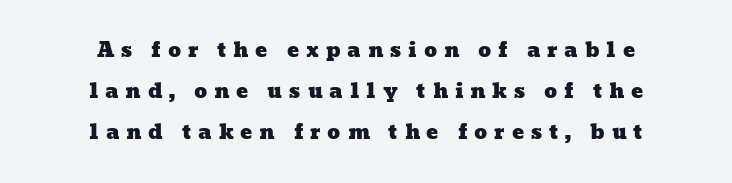
Horizontal alignment here is central, giving a formal, balanced look. Students, note that the glyphs here are deliberately spaced far apart. Baseline-to-baseline distance is far greater than the letter height. The baseline area is clear.
